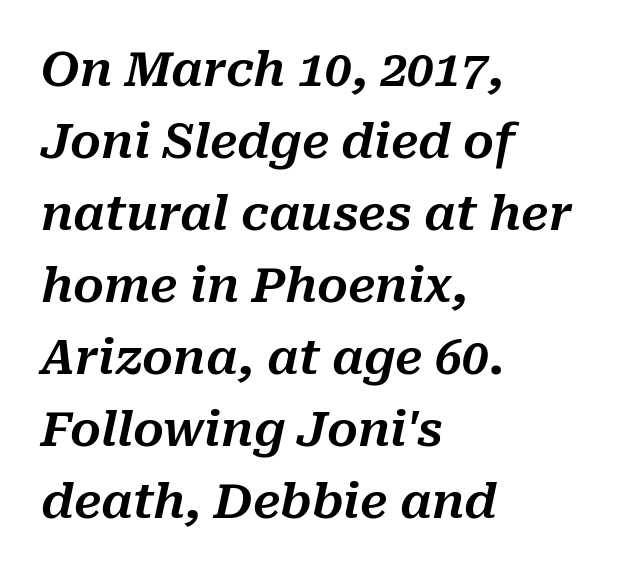
The image shows 48 px text type, italic (leaning right); set left-aligned, normal line spacing (1.5x), normal letter spacing, not underlined; medium stroke contrast and a medium x-height.
